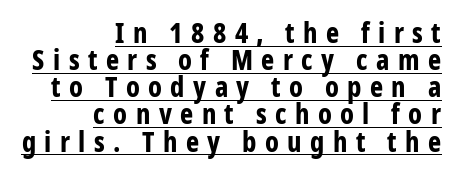
{"serif": "no", "italic": "no", "bold": "yes", "weight": "bold", "width": "condensed", "stroke_contrast": "low", "x_height": "medium", "monospaced": "no", "underline": "yes", "align": "right", "line_spacing": "tight", "line_spacing_ratio": 0.97, "letter_spacing": "wide", "letter_spacing_em": 0.3, "glyph_px": 28}
